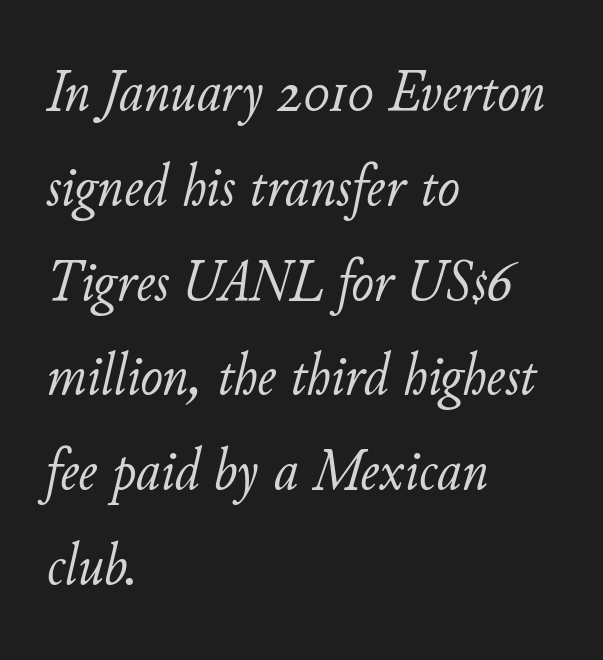
Q: Is the text bold? A: No.
Q: Is the text italic (slanted)? A: Yes, it leans right by about 11 degrees.
Q: Is the text underlined? A: No.
Q: How is the paragraph aligned? A: Left-aligned.
Q: Is the spacing between letters normal or unusually wide? A: Normal.
Q: Is the spacing between lines tight, normal or loose? A: Normal.
Q: Width (condensed, normal, or wide)? A: Normal.
Q: Stroke contrast? A: Low.
Q: x-height? A: Small.
Q: Monospaced? A: No.
